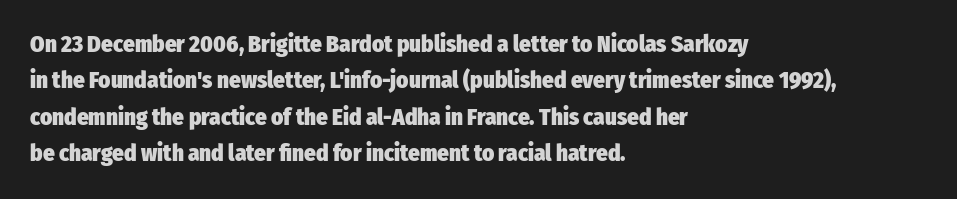
The text block is weighted toward the left margin, trailing off unevenly rightward. These lines carry a lot of weight — the face is fully bold. The letters stand upright; this is a roman face. Each row of text sits above clean, open space. This rendering leaves character spacing at its baseline value.
